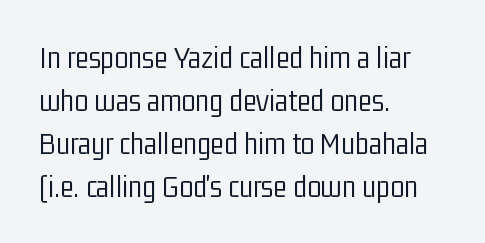
Typographically, this falls in the sans-serif category. Stroke thickness stays within the range of a standard reading face or lighter. Characters remain perfectly vertical along every line. One glance says typical: line gaps are just what's usual.
